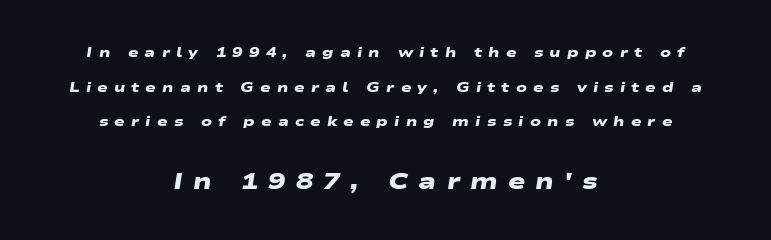
{"bold": "yes", "underline": "no", "align": "center", "line_spacing": "loose", "line_spacing_ratio": 2.48, "letter_spacing": "wide", "letter_spacing_em": 0.44, "larger_block": "second", "size_ratio": 1.64, "glyph_px": 23}
